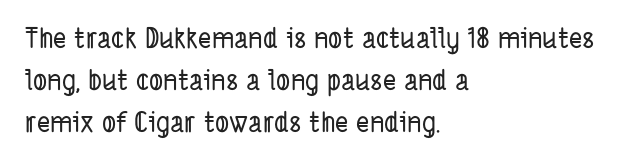
Q: Is the typeface a serif or a sans-serif typeface? A: Sans-serif.
Q: Is the text underlined? A: No.
Q: How is the paragraph aligned? A: Left-aligned.
Q: Is the spacing between letters normal or unusually wide? A: Normal.
Q: Is the spacing between lines tight, normal or loose? A: Normal.
Q: Width (condensed, normal, or wide)? A: Condensed.
Q: Stroke contrast? A: Low.
Q: x-height? A: Medium.
Q: Monospaced? A: No.
